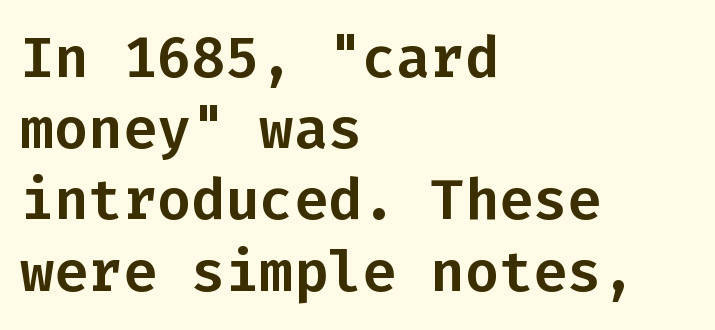
The image shows 57 px sans-serif type, upright, monospaced; set left-aligned, normal line spacing (1.25x), normal letter spacing, not underlined; low stroke contrast and a medium x-height.
